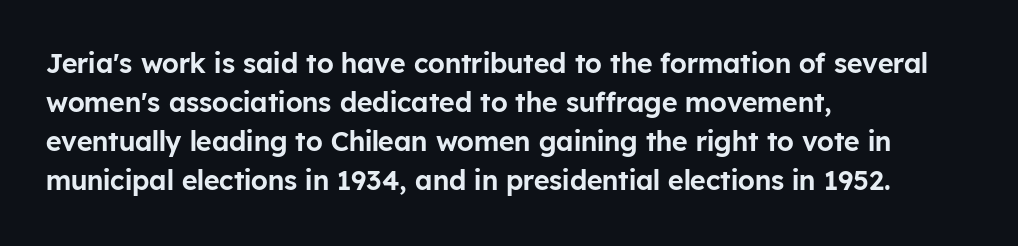
Q: Is the text italic (slanted)? A: No, it is upright.
Q: Is the text underlined? A: No.
Q: How is the paragraph aligned? A: Left-aligned.
Q: Is the spacing between letters normal or unusually wide? A: Normal.
Q: Is the spacing between lines tight, normal or loose? A: Normal.
